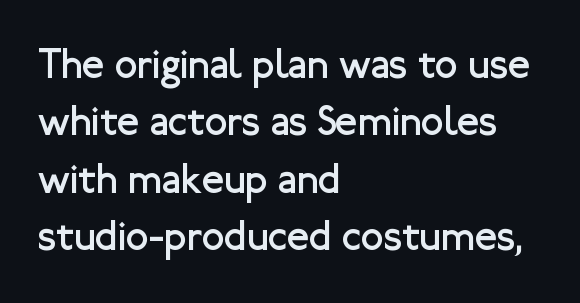
Vertical stems look standard width or narrower in stroke. The letters carry no serifs — their stems end cleanly without finishing strokes. Type without underlining. The lines are quadded left. Tracking here is standard; glyphs follow each other at the usual distance. Normally led — the rows are evenly, conventionally spaced.
